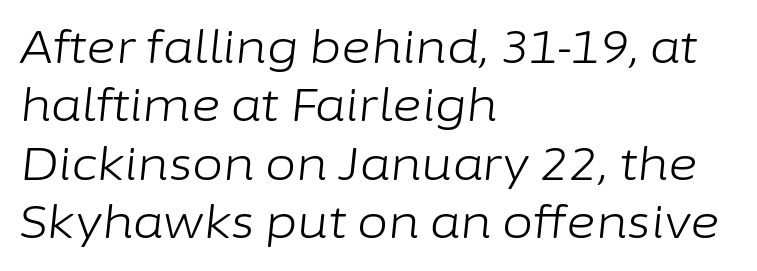
{"italic": "yes", "lean": "right", "slant_degrees": 6, "bold": "no", "weight": "light", "width": "normal", "stroke_contrast": "low", "x_height": "medium", "monospaced": "no", "underline": "no", "align": "left", "line_spacing": "normal", "line_spacing_ratio": 1.3, "letter_spacing": "normal", "letter_spacing_em": 0.0, "glyph_px": 45}
